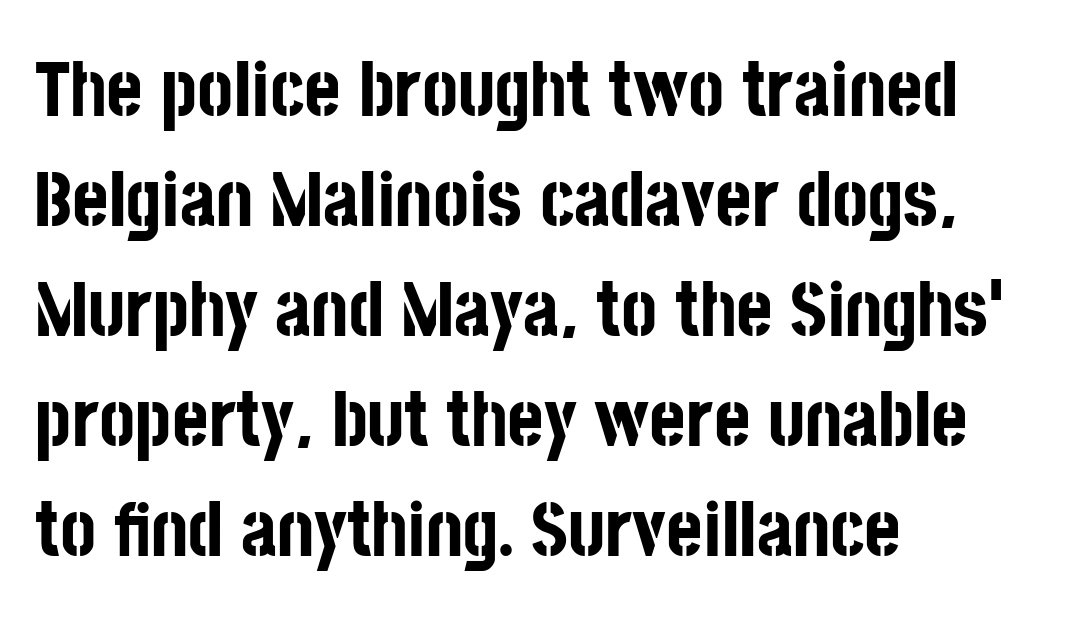
This sample uses a sans-serif face. Descenders are the only things crossing below the line. Does extra space separate the letters? No, they use regular spacing. In terms of weight, the rendering is a true, heavy bold. Is there any slant? The stems are plumb. Line beginnings align vertically; line endings do not.
